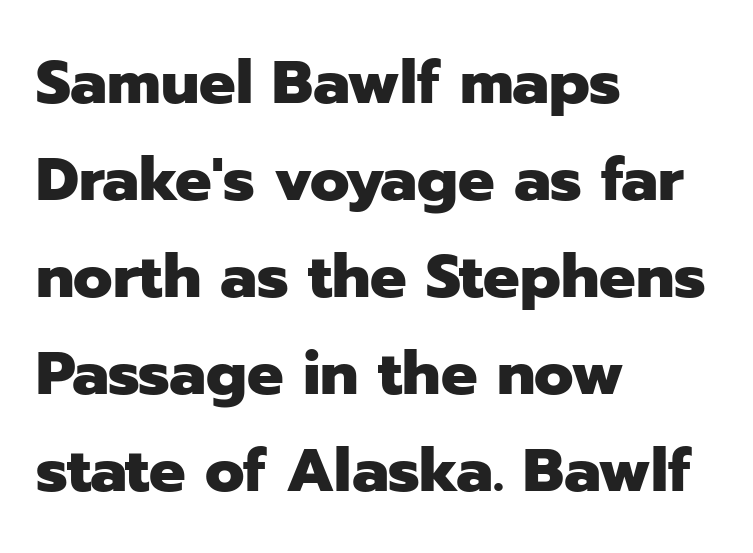
The specimen omits any rule beneath the text block's lines. How would I describe the line gaps? Plain and ordinary. Line beginnings align vertically; line endings do not. Students, this is bold: see how much ink each stroke carries.
